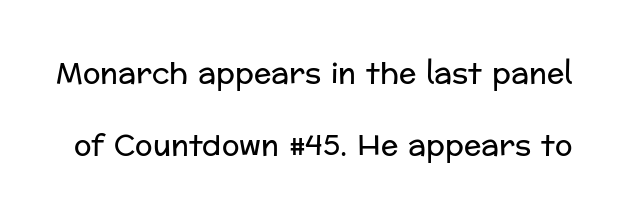
{"serif": "no", "italic": "no", "bold": "no", "weight": "regular", "width": "normal", "stroke_contrast": "low", "x_height": "medium", "monospaced": "no", "underline": "no", "line_spacing": "loose", "line_spacing_ratio": 2.48, "letter_spacing": "normal", "letter_spacing_em": 0.0, "glyph_px": 29}
